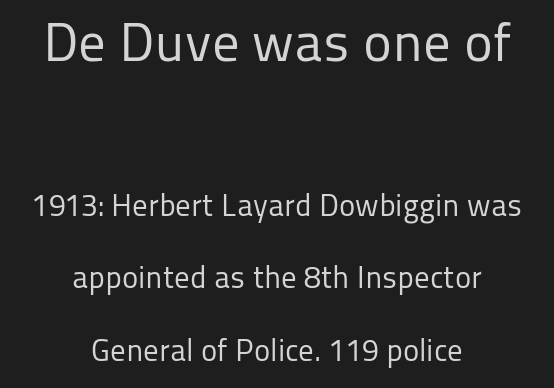
{"serif": "no", "italic": "no", "bold": "no", "weight": "regular", "width": "normal", "stroke_contrast": "low", "x_height": "medium", "monospaced": "no", "underline": "no", "align": "center", "line_spacing": "loose", "line_spacing_ratio": 2.34, "letter_spacing": "normal", "letter_spacing_em": 0.0, "larger_block": "first", "size_ratio": 1.77, "glyph_px": 55}
